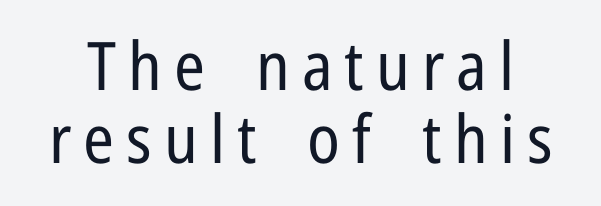
Q: Is the text bold? A: No.
Q: Is the text italic (slanted)? A: No, it is upright.
Q: Is the typeface a serif or a sans-serif typeface? A: Sans-serif.
Q: Is the text underlined? A: No.
Q: Is the spacing between lines tight, normal or loose? A: Tight.
Q: Width (condensed, normal, or wide)? A: Condensed.
Q: Stroke contrast? A: Low.
Q: x-height? A: Medium.
Q: Monospaced? A: No.
